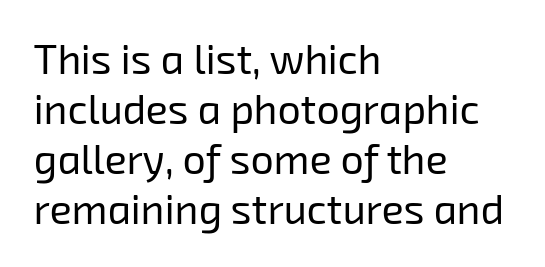
{"serif": "no", "bold": "no", "weight": "regular", "width": "normal", "stroke_contrast": "low", "x_height": "medium", "monospaced": "no", "underline": "no", "align": "left", "line_spacing_ratio": 1.22, "letter_spacing": "normal", "letter_spacing_em": 0.0, "glyph_px": 41}
